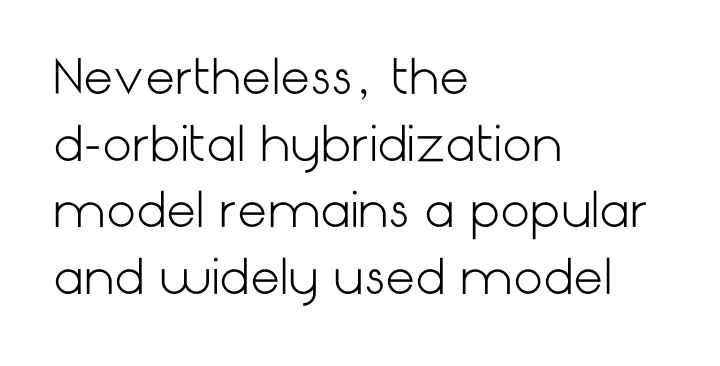
Q: Is the text bold? A: No.
Q: Is the text italic (slanted)? A: No, it is upright.
Q: Is the typeface a serif or a sans-serif typeface? A: Sans-serif.
Q: Is the text underlined? A: No.
Q: How is the paragraph aligned? A: Left-aligned.
Q: Is the spacing between letters normal or unusually wide? A: Normal.
Q: Is the spacing between lines tight, normal or loose? A: Normal.
Q: Width (condensed, normal, or wide)? A: Normal.
Q: Stroke contrast? A: Low.
Q: x-height? A: Medium.
